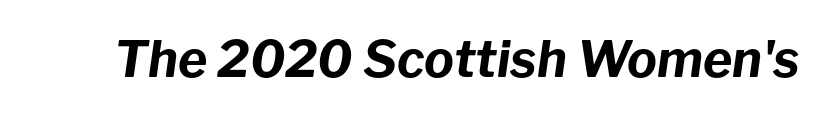
The image shows 50 px bold type, italic (leaning right); set normal letter spacing, not underlined; low stroke contrast and a medium x-height.
